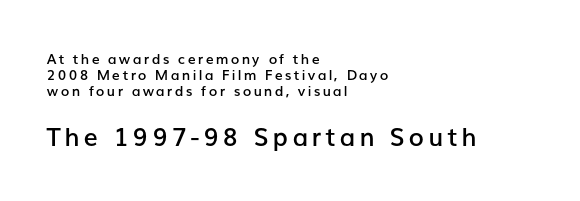
{"italic": "no", "bold": "semi", "underline": "no", "align": "left", "line_spacing_ratio": 1.16, "larger_block": "second", "size_ratio": 1.79, "glyph_px": 25}
